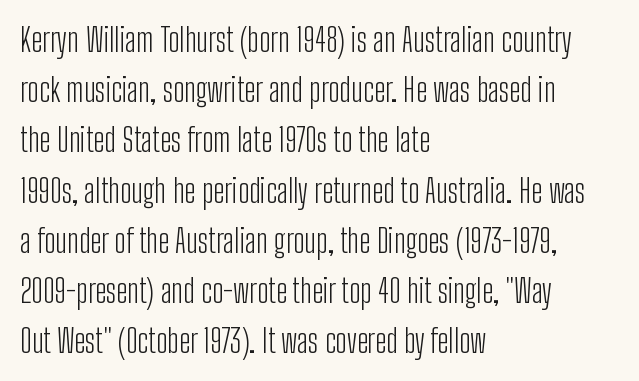
The lettering holds an erect, upright posture throughout. No extra tracking has been applied to these lines. The passage shown stacks its lines at a standard gap. The letters advance in unequal steps, a hallmark of proportional type. The specimen omits any rule beneath the text block's lines.
